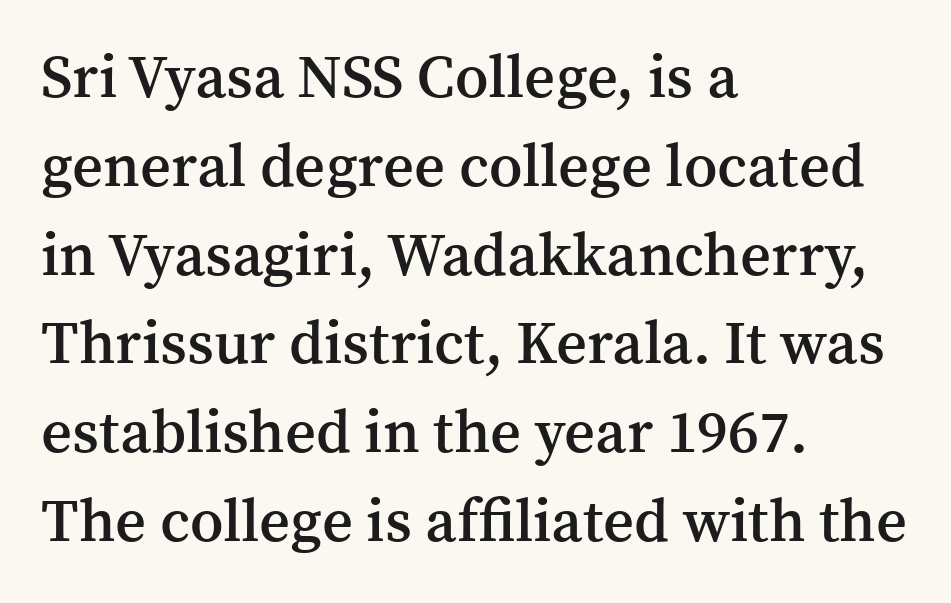
Q: Is the text bold? A: Semi-bold.
Q: Is the text italic (slanted)? A: No, it is upright.
Q: Is the typeface a serif or a sans-serif typeface? A: Serif.
Q: Is the text underlined? A: No.
Q: How is the paragraph aligned? A: Left-aligned.
Q: Is the spacing between letters normal or unusually wide? A: Normal.
Q: Is the spacing between lines tight, normal or loose? A: Normal.
Q: Width (condensed, normal, or wide)? A: Normal.
Q: Stroke contrast? A: Medium.
Q: x-height? A: Medium.
Q: Monospaced? A: No.
